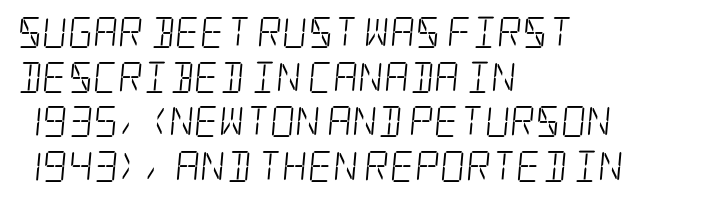
The image shows 31 px light, condensed serif type; set left-aligned, normal line spacing (1.44x), normal letter spacing, not underlined; low stroke contrast and a large x-height.
